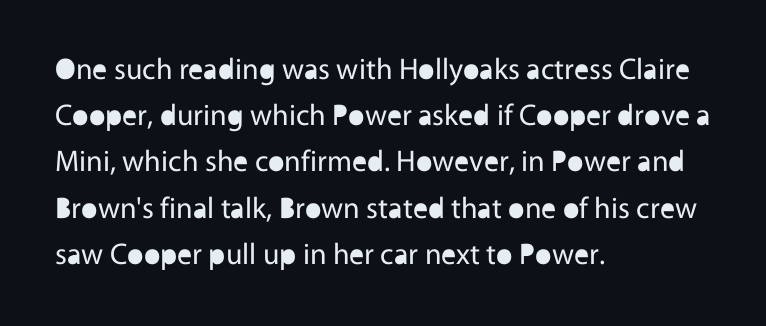
{"serif": "no", "italic": "no", "bold": "no", "weight": "regular", "width": "normal", "x_height": "medium", "monospaced": "no", "underline": "no", "align": "left", "line_spacing": "normal", "line_spacing_ratio": 1.54, "letter_spacing": "normal", "letter_spacing_em": 0.0, "glyph_px": 30}
